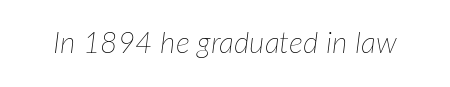
Italic: yes, the glyphs are oblique. Each stroke keeps to a modest, everyday thickness or less. These lines are rendered in a variable-pitch font. The foot of each line stays bare and open.
